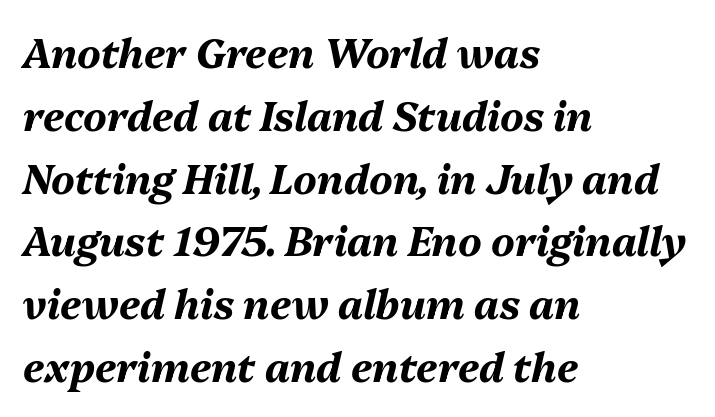
Words float on clear page, feet unadorned. Evenly set lines give the paragraph a standard silhouette. Note the varied advance widths — an 'i' is clearly narrower than an 'm'. Where is the straight margin? On the left.
